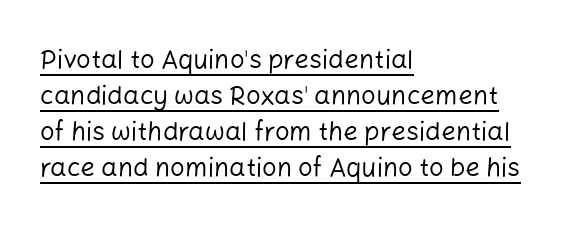
The image shows 26 px text type, upright; set left-aligned, normal line spacing (1.39x), normal letter spacing, underlined.
